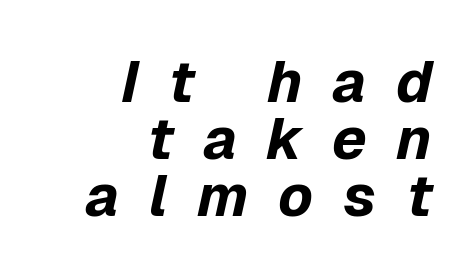
Q: Is the text bold? A: Yes.
Q: Is the text italic (slanted)? A: Yes, it leans right by about 12 degrees.
Q: Is the text underlined? A: No.
Q: How is the paragraph aligned? A: Right-aligned.
Q: Is the spacing between letters normal or unusually wide? A: Unusually wide.
Q: Is the spacing between lines tight, normal or loose? A: Tight.
Q: Width (condensed, normal, or wide)? A: Normal.
Q: Stroke contrast? A: Low.
Q: x-height? A: Medium.
Q: Monospaced? A: No.
